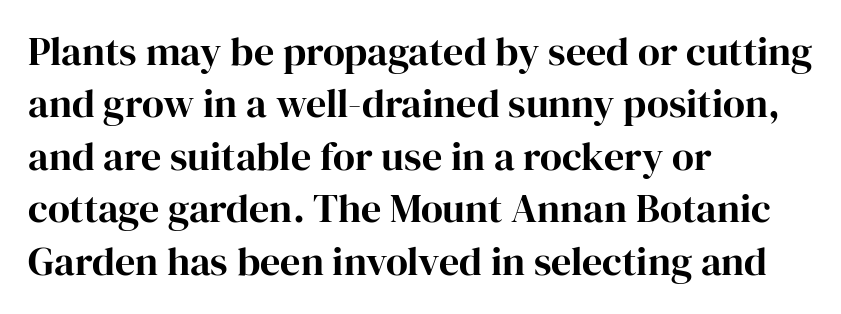
Q: Is the text italic (slanted)? A: No, it is upright.
Q: Is the typeface a serif or a sans-serif typeface? A: Serif.
Q: Is the text underlined? A: No.
Q: How is the paragraph aligned? A: Left-aligned.
Q: Is the spacing between letters normal or unusually wide? A: Normal.
Q: Is the spacing between lines tight, normal or loose? A: Normal.
Q: Width (condensed, normal, or wide)? A: Normal.
Q: Stroke contrast? A: High.
Q: x-height? A: Medium.
Q: Monospaced? A: No.
